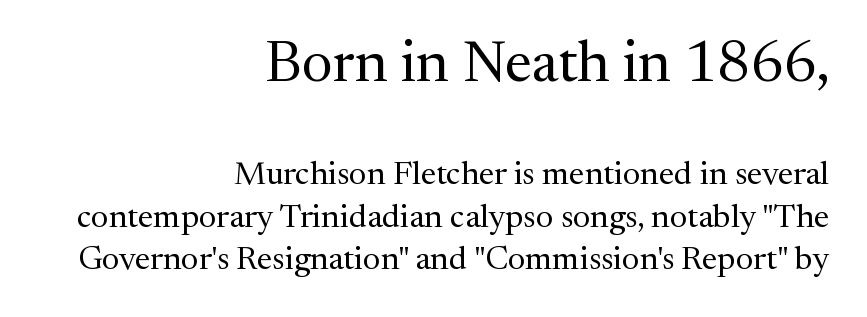
Summary of vertical rhythm: regular, with standard interline spacing. Look at the tracking — it's just the regular setting, nothing added. This sample uses an upright cut, with every glyph sitting square on the baseline. Large over small — that's the arrangement of the two blocks here.
